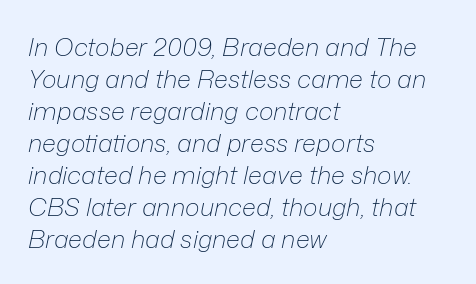
{"italic": "yes", "lean": "right", "slant_degrees": 12, "bold": "no", "underline": "no", "align": "left", "line_spacing": "normal", "line_spacing_ratio": 1.28, "letter_spacing": "normal", "letter_spacing_em": 0.0, "glyph_px": 25}
